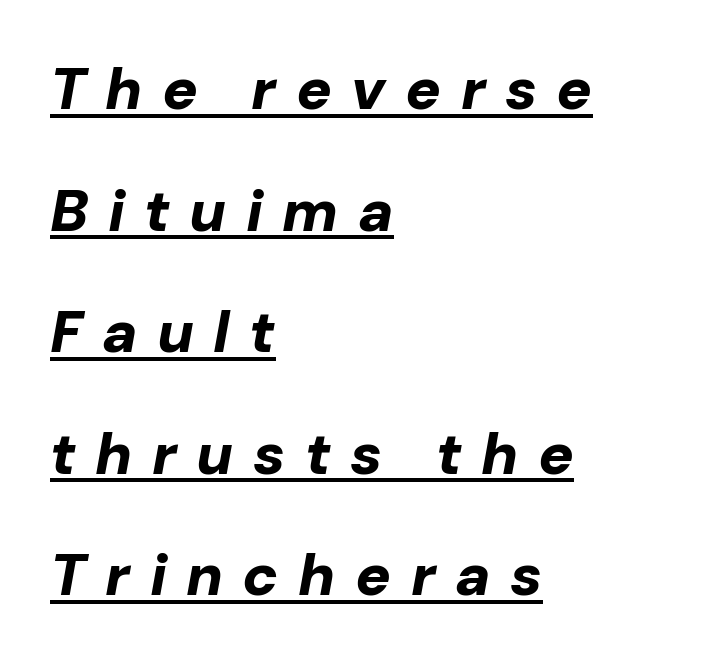
{"italic": "yes", "lean": "right", "slant_degrees": 10, "bold": "yes", "weight": "bold", "width": "normal", "stroke_contrast": "low", "x_height": "medium", "monospaced": "no", "underline": "yes", "align": "left", "line_spacing": "loose", "line_spacing_ratio": 2.06, "letter_spacing": "wide", "letter_spacing_em": 0.33, "glyph_px": 59}
